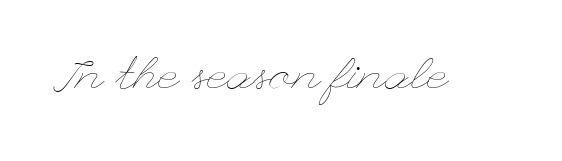
{"bold": "no", "weight": "thin", "width": "wide", "stroke_contrast": "low", "x_height": "small", "underline": "no", "letter_spacing": "normal", "letter_spacing_em": 0.0, "glyph_px": 45}
